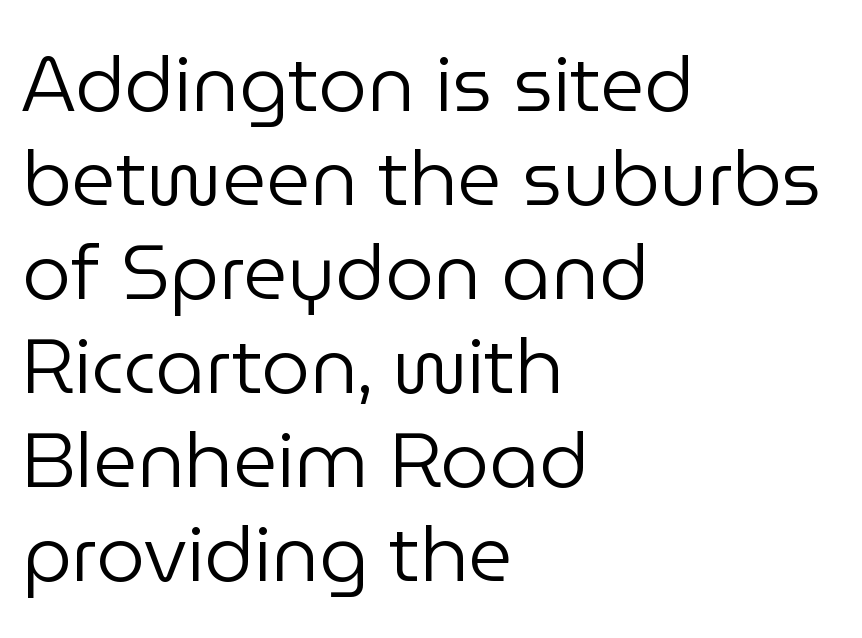
Does the copy run flush right? No — it runs flush left. Caption: face not bold, strokes unweighted. A typesetter would label this face a sans. Varying glyph widths throughout — classic text-font behaviour.
